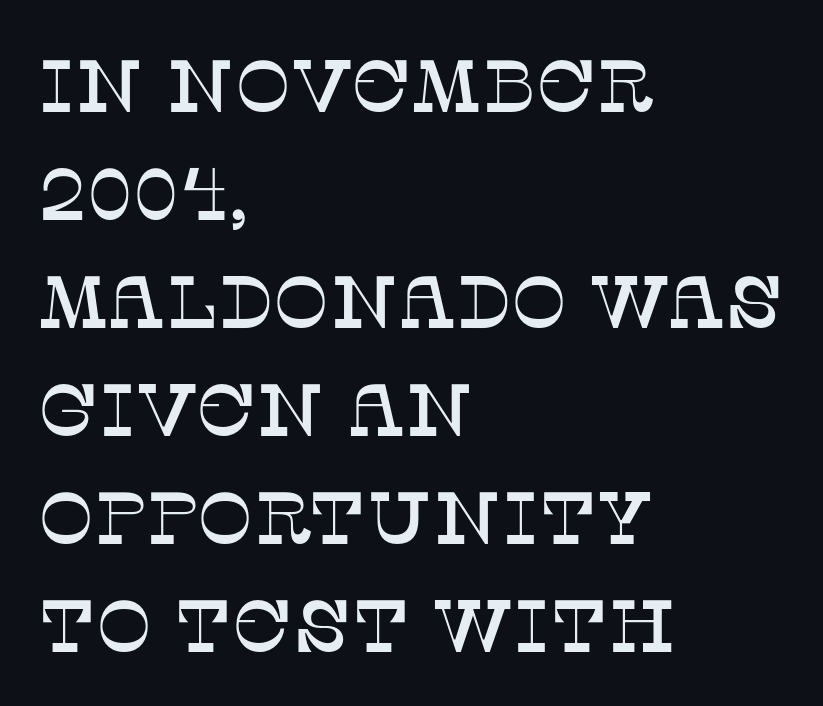
The image shows 74 px serif type, upright; set left-aligned, normal line spacing (1.46x), normal letter spacing, not underlined; low stroke contrast and a large x-height.
